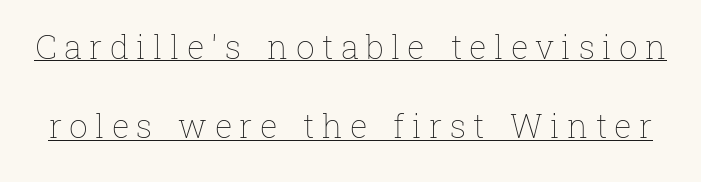
{"italic": "no", "bold": "no", "weight": "thin", "width": "normal", "stroke_contrast": "low", "x_height": "medium", "monospaced": "no", "underline": "yes", "line_spacing": "loose", "line_spacing_ratio": 2.4, "letter_spacing": "wide", "letter_spacing_em": 0.22, "glyph_px": 33}
